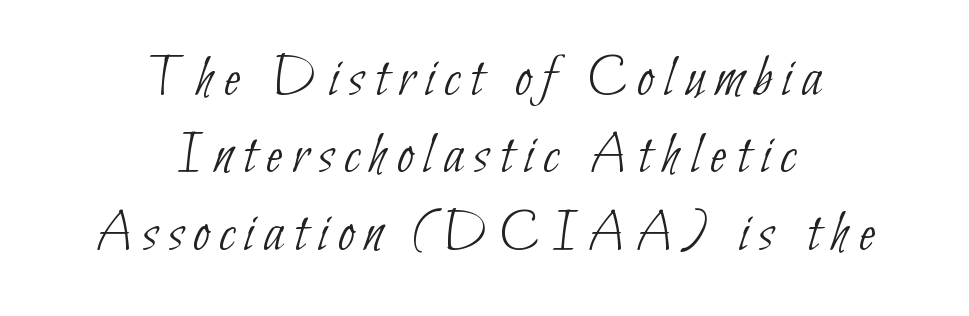
{"serif": "no", "bold": "no", "weight": "thin", "width": "condensed", "stroke_contrast": "low", "x_height": "small", "monospaced": "no", "underline": "no", "align": "center", "line_spacing": "normal", "line_spacing_ratio": 1.29, "glyph_px": 60}
